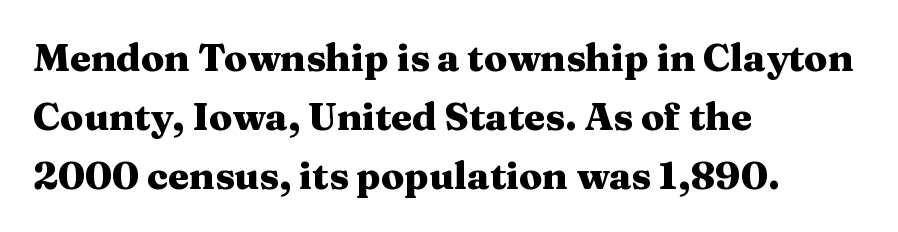
You could not count columns in this text — the font is proportionally spaced. The characters look thick and weighty, a clear bold. Rows of type keep a routine distance in the vertical direction. This sample is left-justified, so line endings fall wherever the words run out.
